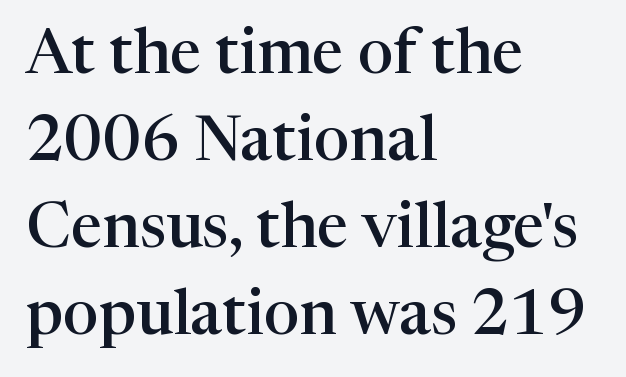
Q: Is the text bold? A: Semi-bold.
Q: Is the text italic (slanted)? A: No, it is upright.
Q: Is the typeface a serif or a sans-serif typeface? A: Serif.
Q: Is the text underlined? A: No.
Q: How is the paragraph aligned? A: Left-aligned.
Q: Is the spacing between letters normal or unusually wide? A: Normal.
Q: Is the spacing between lines tight, normal or loose? A: Normal.
Q: Width (condensed, normal, or wide)? A: Normal.
Q: Stroke contrast? A: High.
Q: x-height? A: Medium.
Q: Monospaced? A: No.
